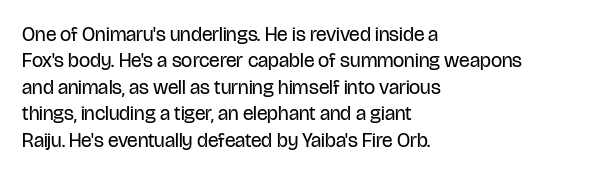
{"italic": "no", "bold": "no", "underline": "no", "align": "left", "line_spacing": "normal", "line_spacing_ratio": 1.32, "letter_spacing": "normal", "letter_spacing_em": 0.0, "glyph_px": 20}
